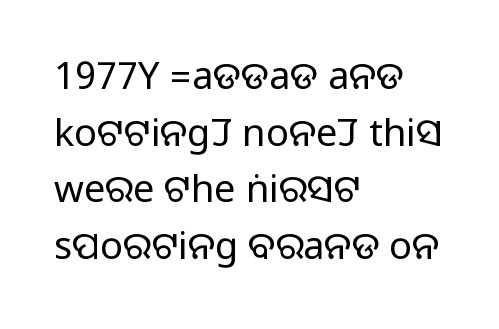
Just letters on the line, the space beneath them empty. The rendering anchors every line to the left-hand side. Regarding leading, the lines here are spaced in the standard way. This is the regular roman posture of the typeface. Inter-character spacing is left at the font's built-in metrics. Looks like regular typesetting: each glyph gets only the width it needs.
